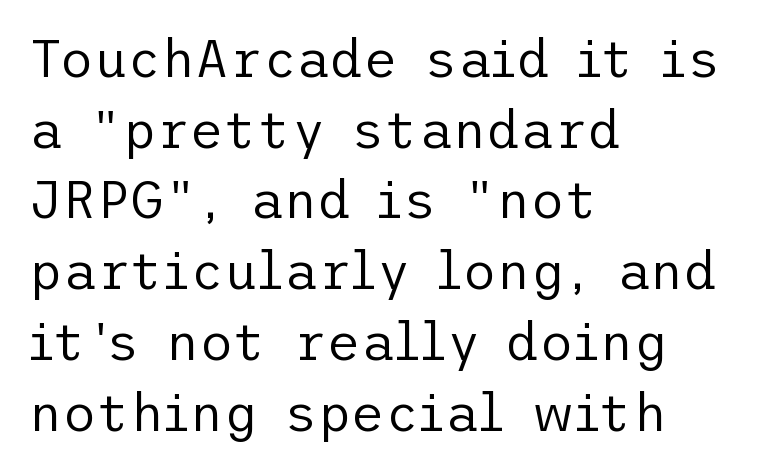
Spacing between characters is what you'd get straight out of the box. This sample uses an upright cut, with every glyph sitting square on the baseline. Stem width sits at or under what a default text font uses. Where is the straight margin? On the left. Underline: absent.
